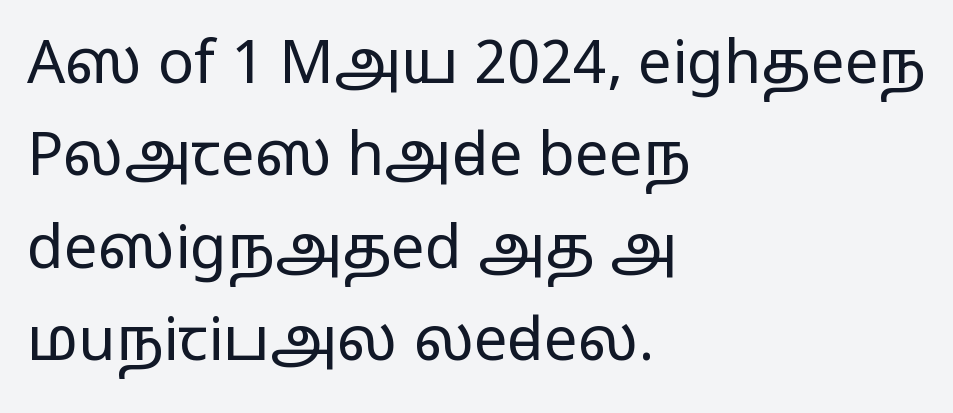
Q: Is the text bold? A: No.
Q: Is the text italic (slanted)? A: No, it is upright.
Q: Is the typeface a serif or a sans-serif typeface? A: Sans-serif.
Q: Is the text underlined? A: No.
Q: How is the paragraph aligned? A: Left-aligned.
Q: Is the spacing between letters normal or unusually wide? A: Normal.
Q: Is the spacing between lines tight, normal or loose? A: Normal.
Q: Width (condensed, normal, or wide)? A: Wide.
Q: Stroke contrast? A: Low.
Q: x-height? A: Medium.
Q: Monospaced? A: No.
